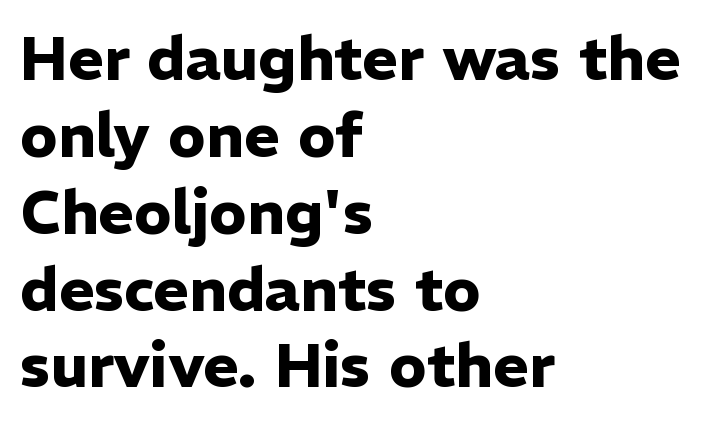
{"serif": "no", "italic": "no", "bold": "yes", "weight": "heavy", "width": "normal", "stroke_contrast": "low", "x_height": "medium", "monospaced": "no", "underline": "no", "align": "left", "line_spacing": "normal", "line_spacing_ratio": 1.26, "letter_spacing": "normal", "letter_spacing_em": 0.0, "glyph_px": 61}
